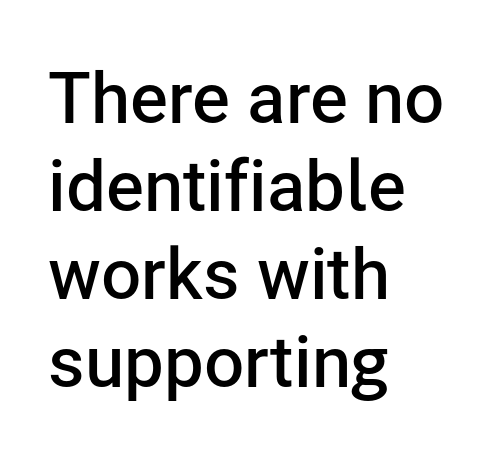
Lines of text with bare space underneath. A sans-serif font was chosen for this passage. You could not count columns in this text — the font is proportionally spaced. Caption: standard tracking, unaltered.
